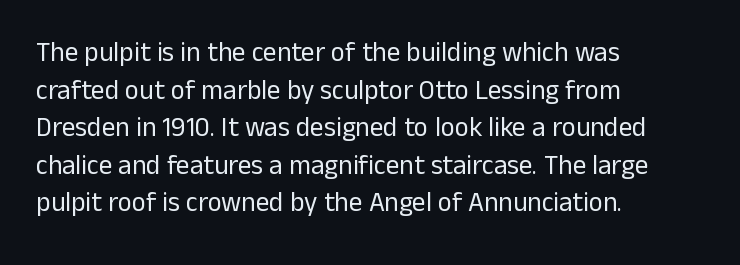
The image shows 27 px text type, upright; set left-aligned, normal line spacing (1.39x), normal letter spacing, not underlined.
